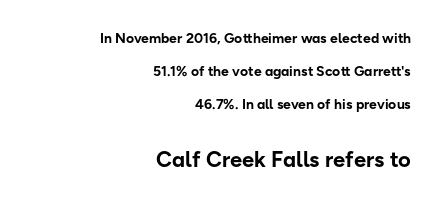
Q: Is the text bold? A: Yes.
Q: Is the text italic (slanted)? A: No, it is upright.
Q: Is the text underlined? A: No.
Q: How is the paragraph aligned? A: Right-aligned.
Q: Is the spacing between letters normal or unusually wide? A: Normal.
Q: Is the spacing between lines tight, normal or loose? A: Loose.
Q: Which block of text is set in a larger size, the first (top) or the second (bottom)? A: The second (bottom) one.
